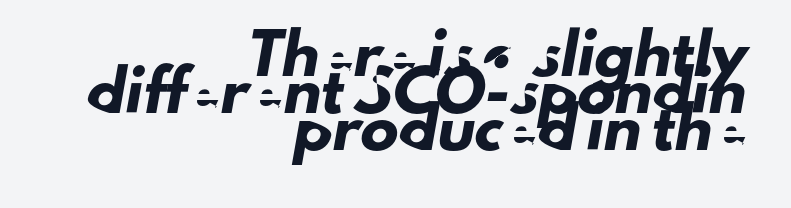
Character widths vary here, with narrow letters taking less room than wide ones. The space directly below the letters is spotless. In terms of letterform style, serifs are entirely absent. Interline gaps are noticeably narrow in this sample. Is the letter spacing exaggerated? No — it looks like the ordinary default. Which margin do the lines hug? The right one — the left edge is uneven.
